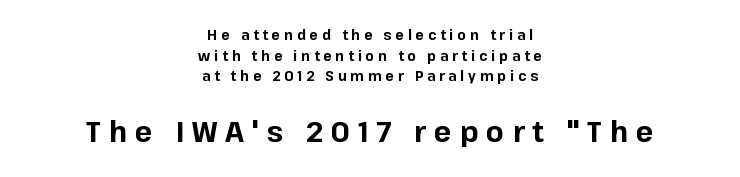
Character size in the trailing block exceeds that of the leading block. The space directly below the letters is spotless. Italic: no, the glyphs are upright roman. What stands out about the letter spacing? Its width — letters are far apart. The passage shown is typed in a proportional face where columns would drift. The vertical gap from one line to the next is medium.
